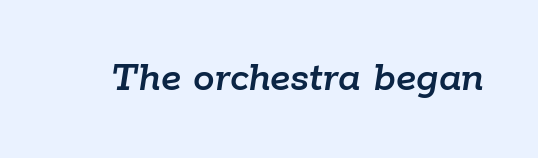
Q: Is the text italic (slanted)? A: Yes, it leans right by about 9 degrees.
Q: Is the text underlined? A: No.
Q: Is the spacing between letters normal or unusually wide? A: Normal.
Q: Width (condensed, normal, or wide)? A: Normal.
Q: Stroke contrast? A: Low.
Q: x-height? A: Medium.
Q: Monospaced? A: No.
